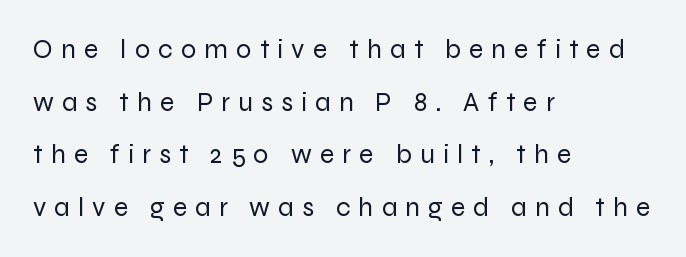
Q: Is the text bold? A: No.
Q: Is the text italic (slanted)? A: No, it is upright.
Q: Is the text underlined? A: No.
Q: How is the paragraph aligned? A: Left-aligned.
Q: Is the spacing between letters normal or unusually wide? A: Unusually wide.
Q: Is the spacing between lines tight, normal or loose? A: Loose.
